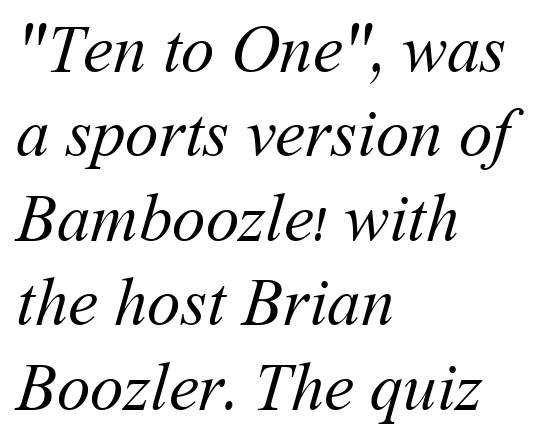
{"bold": "no", "weight": "regular", "width": "normal", "stroke_contrast": "medium", "x_height": "medium", "monospaced": "no", "underline": "no", "align": "left", "line_spacing": "normal", "line_spacing_ratio": 1.26, "letter_spacing": "normal", "letter_spacing_em": 0.0, "glyph_px": 67}
